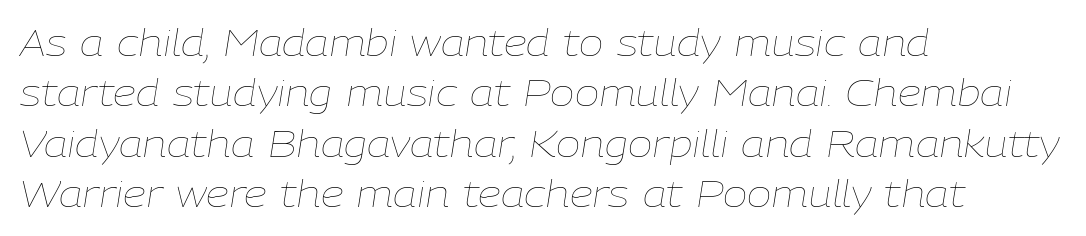
Q: Is the text bold? A: No.
Q: Is the text italic (slanted)? A: Yes, it leans right by about 9 degrees.
Q: Is the text underlined? A: No.
Q: How is the paragraph aligned? A: Left-aligned.
Q: Is the spacing between letters normal or unusually wide? A: Normal.
Q: Is the spacing between lines tight, normal or loose? A: Normal.
Q: Width (condensed, normal, or wide)? A: Normal.
Q: Stroke contrast? A: Low.
Q: x-height? A: Medium.
Q: Monospaced? A: No.
